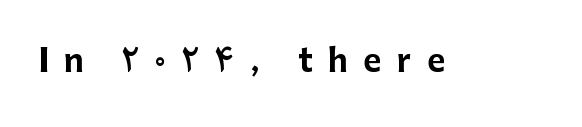
Q: Is the text bold? A: Yes.
Q: Is the text italic (slanted)? A: No, it is upright.
Q: Is the typeface a serif or a sans-serif typeface? A: Sans-serif.
Q: Is the text underlined? A: No.
Q: Is the spacing between letters normal or unusually wide? A: Unusually wide.
Q: Width (condensed, normal, or wide)? A: Normal.
Q: Stroke contrast? A: Low.
Q: x-height? A: Medium.
Q: Monospaced? A: No.
